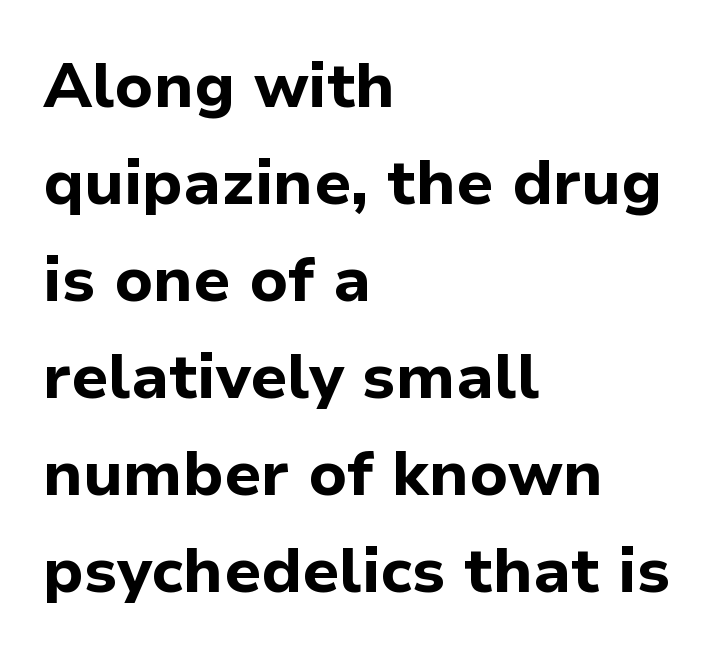
Q: Is the text bold? A: Yes.
Q: Is the text italic (slanted)? A: No, it is upright.
Q: Is the typeface a serif or a sans-serif typeface? A: Sans-serif.
Q: Is the text underlined? A: No.
Q: How is the paragraph aligned? A: Left-aligned.
Q: Is the spacing between letters normal or unusually wide? A: Normal.
Q: Is the spacing between lines tight, normal or loose? A: Normal.
Q: Width (condensed, normal, or wide)? A: Normal.
Q: Stroke contrast? A: Low.
Q: x-height? A: Medium.
Q: Monospaced? A: No.
